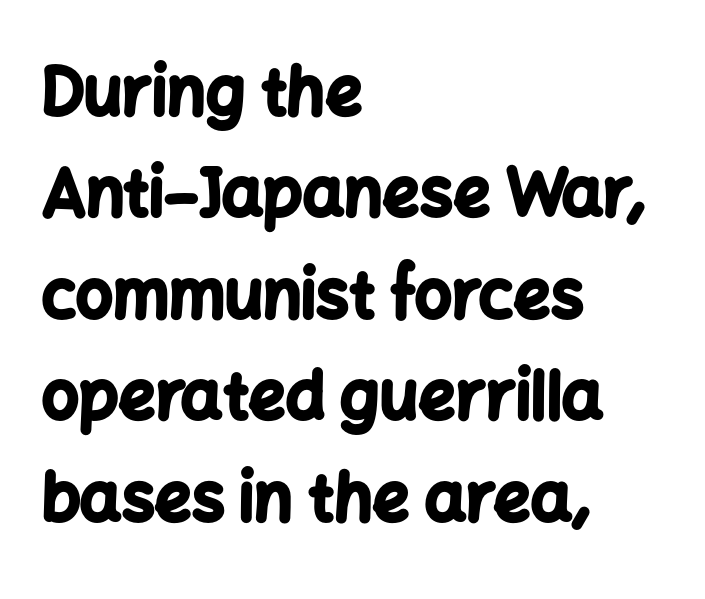
{"serif": "no", "italic": "no", "bold": "yes", "weight": "bold", "width": "normal", "stroke_contrast": "low", "x_height": "medium", "monospaced": "no", "underline": "no", "align": "left", "line_spacing": "normal", "line_spacing_ratio": 1.56, "letter_spacing": "normal", "letter_spacing_em": 0.0, "glyph_px": 65}
